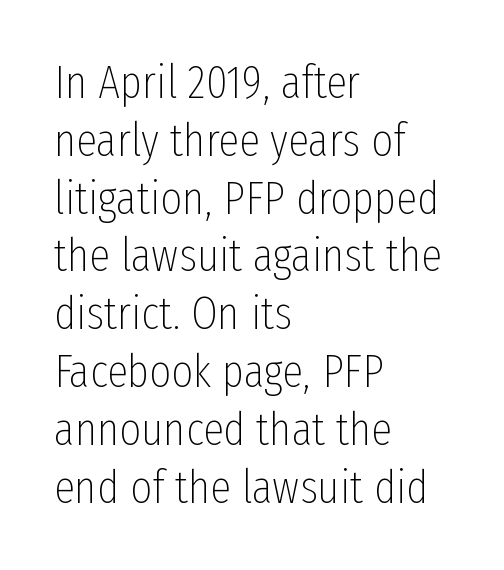
The image shows 47 px thin, condensed sans-serif type, upright; set left-aligned, line spacing 1.23x, normal letter spacing, not underlined; low stroke contrast and a medium x-height.
